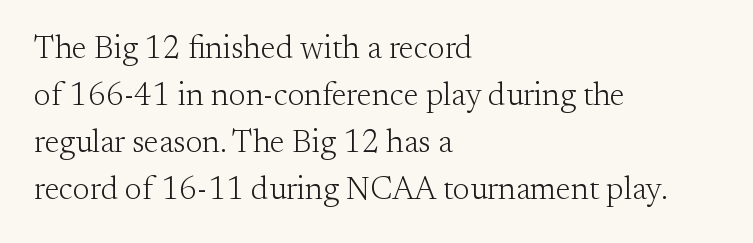
The image shows 32 px light serif type, upright; set left-aligned, normal line spacing (1.47x), normal letter spacing, not underlined; medium stroke contrast and a small x-height.
